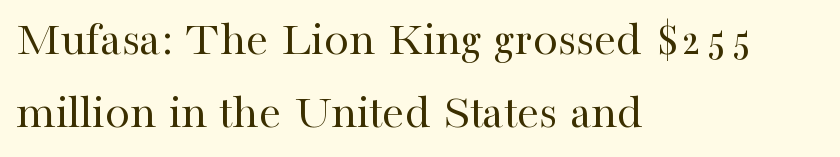
{"serif": "yes", "italic": "no", "bold": "no", "weight": "regular", "width": "normal", "stroke_contrast": "high", "x_height": "medium", "monospaced": "no", "underline": "no", "align": "left", "line_spacing": "normal", "line_spacing_ratio": 1.47, "letter_spacing": "normal", "letter_spacing_em": 0.0, "glyph_px": 50}
